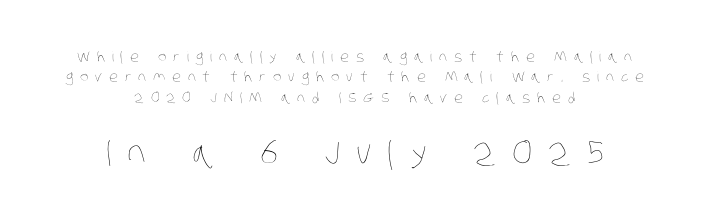
The image shows 33 px thin, condensed type; set centered, normal line spacing (1.45x), unusually wide letter spacing (+0.49 em), not underlined; the second (bottom) block is 2.36x larger; low stroke contrast and a large x-height.
